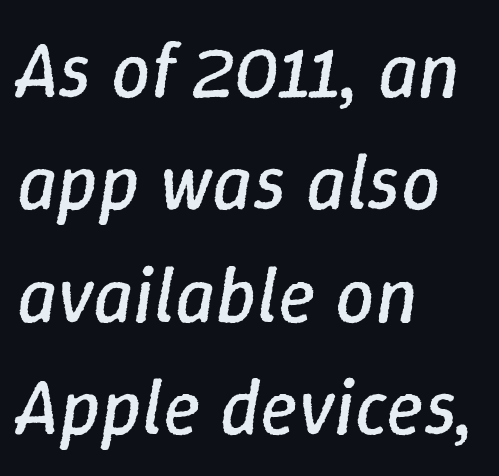
{"italic": "yes", "lean": "right", "slant_degrees": 9, "bold": "no", "weight": "regular", "width": "normal", "stroke_contrast": "low", "x_height": "medium", "monospaced": "no", "underline": "no", "align": "left", "line_spacing": "normal", "line_spacing_ratio": 1.44, "letter_spacing": "normal", "letter_spacing_em": 0.0, "glyph_px": 78}
